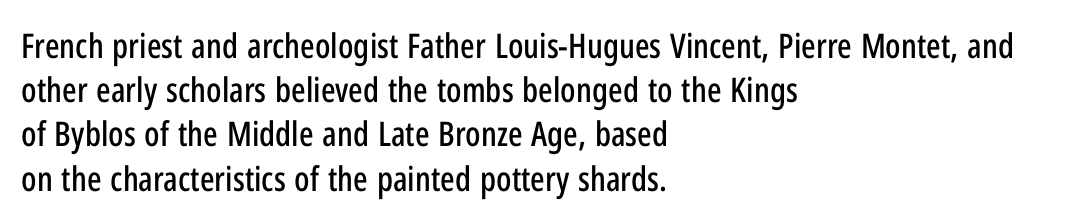
Line beginnings align vertically; line endings do not. Reading down the column, the eye jumps a familiar distance to each next line. A typesetter would call this zero additional tracking. Check where the strokes stop: nothing finishes them off — pure sans.
